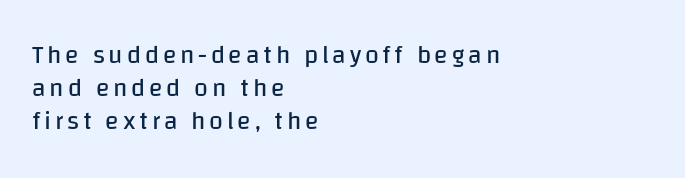
{"italic": "no", "bold": "no", "underline": "no", "align": "left", "line_spacing": "normal", "line_spacing_ratio": 1.33, "glyph_px": 25}
